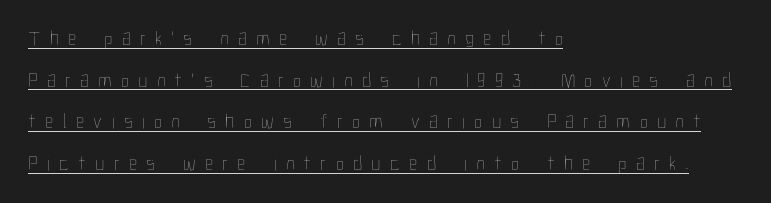
{"italic": "no", "bold": "no", "underline": "yes", "align": "left", "line_spacing": "loose", "line_spacing_ratio": 1.98, "letter_spacing": "wide", "letter_spacing_em": 0.44, "glyph_px": 21}
